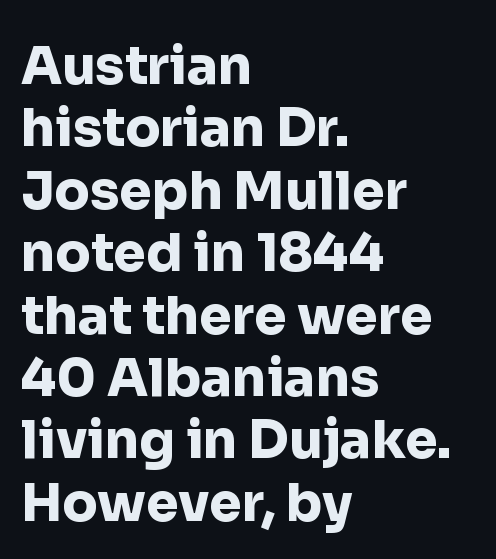
{"serif": "no", "italic": "no", "bold": "yes", "weight": "heavy", "width": "normal", "stroke_contrast": "low", "x_height": "medium", "monospaced": "no", "underline": "no", "align": "left", "line_spacing_ratio": 1.2, "letter_spacing": "normal", "letter_spacing_em": 0.0, "glyph_px": 52}
